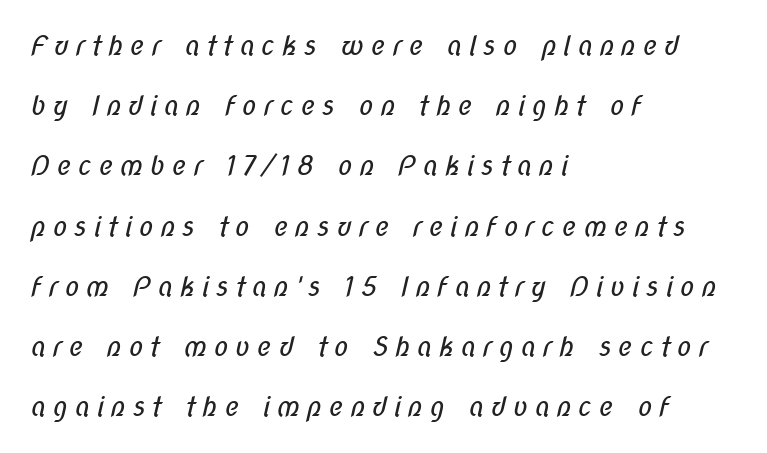
The setting favours the left margin, as ordinary paragraphs usually do. In terms of letterspacing, this is a distinctly airy, spread setting. Successive baselines arrive slowly, with a big drop between each. The area under the type is left untouched. The cut favours lightness, reaching ordinary text weight at its darkest.
